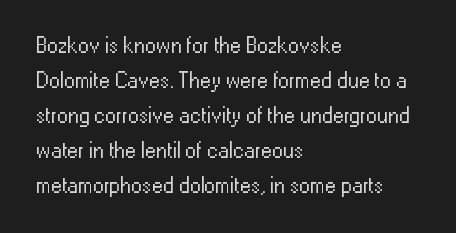
Q: Is the text bold? A: No.
Q: Is the text italic (slanted)? A: No, it is upright.
Q: Is the text underlined? A: No.
Q: How is the paragraph aligned? A: Left-aligned.
Q: Is the spacing between letters normal or unusually wide? A: Normal.
Q: Is the spacing between lines tight, normal or loose? A: Normal.
